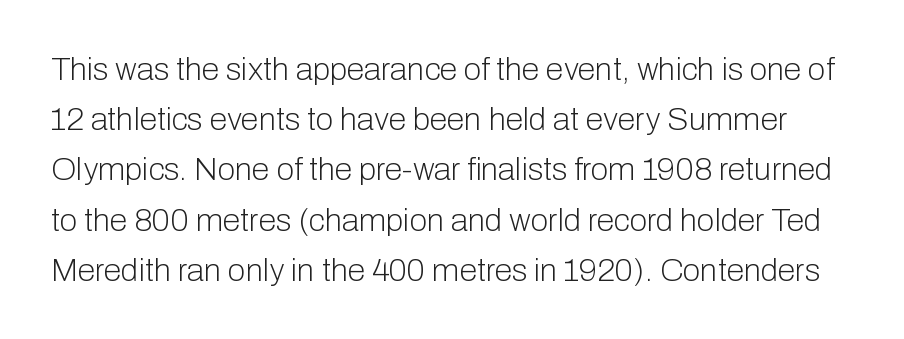
No word sits above an underline. Honestly, the row spacing looks completely unremarkable. Varying glyph widths throughout — classic text-font behaviour. These lines were composed using upright roman letters.
